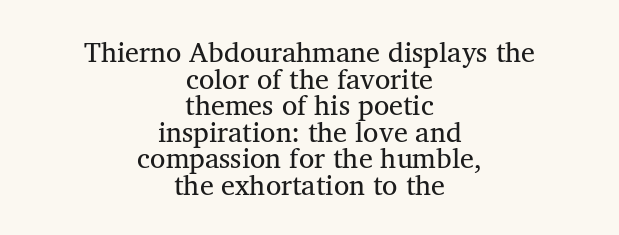
The image shows 28 px regular-weight serif type, upright; set centered, tight line spacing (0.95x), normal letter spacing, not underlined; medium stroke contrast and a medium x-height.
